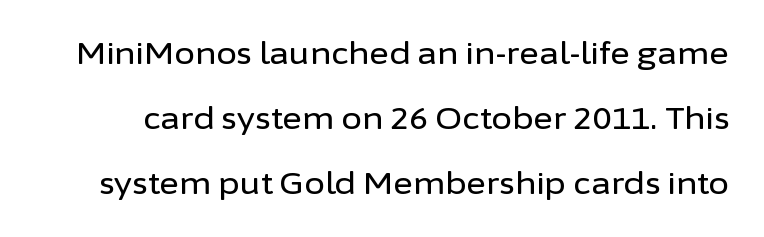
The image shows 30 px sans-serif type, upright; set loose line spacing (2.17x), normal letter spacing, not underlined; low stroke contrast and a medium x-height.
